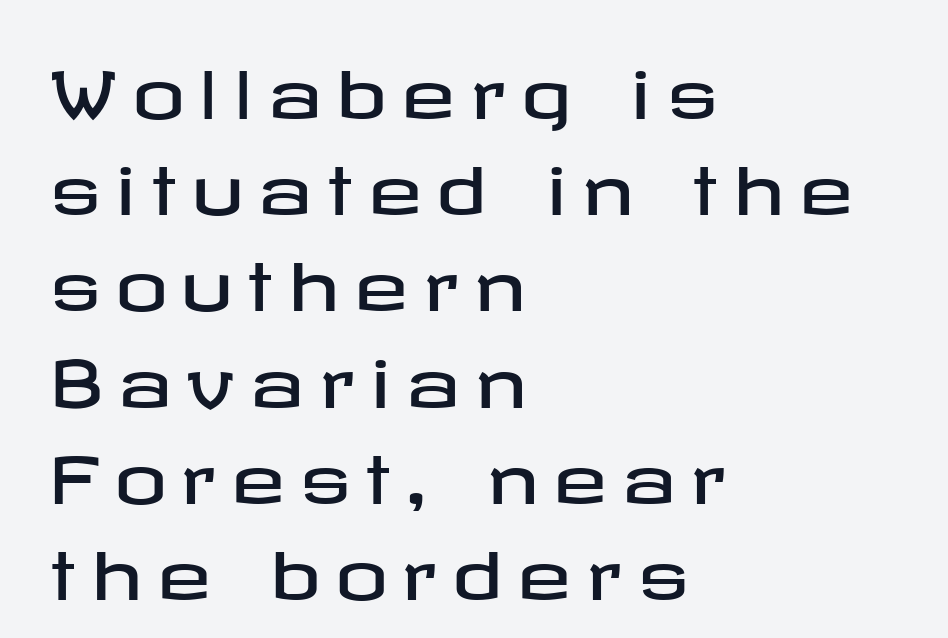
Q: Is the text italic (slanted)? A: No, it is upright.
Q: Is the typeface a serif or a sans-serif typeface? A: Sans-serif.
Q: Is the text underlined? A: No.
Q: How is the paragraph aligned? A: Left-aligned.
Q: Is the spacing between letters normal or unusually wide? A: Unusually wide.
Q: Is the spacing between lines tight, normal or loose? A: Normal.
Q: Width (condensed, normal, or wide)? A: Wide.
Q: Stroke contrast? A: Low.
Q: x-height? A: Medium.
